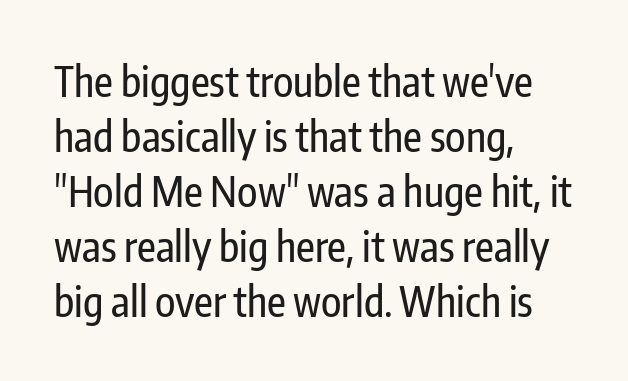
Q: Is the text italic (slanted)? A: No, it is upright.
Q: Is the typeface a serif or a sans-serif typeface? A: Sans-serif.
Q: Is the text underlined? A: No.
Q: How is the paragraph aligned? A: Left-aligned.
Q: Is the spacing between letters normal or unusually wide? A: Normal.
Q: Is the spacing between lines tight, normal or loose? A: Normal.
Q: Width (condensed, normal, or wide)? A: Condensed.
Q: Stroke contrast? A: Low.
Q: x-height? A: Medium.
Q: Monospaced? A: No.
